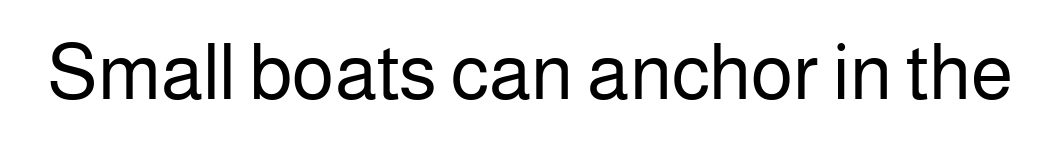
{"serif": "no", "italic": "no", "bold": "no", "weight": "regular", "width": "normal", "stroke_contrast": "low", "x_height": "medium", "monospaced": "no", "underline": "no", "letter_spacing": "normal", "letter_spacing_em": 0.0, "glyph_px": 77}
